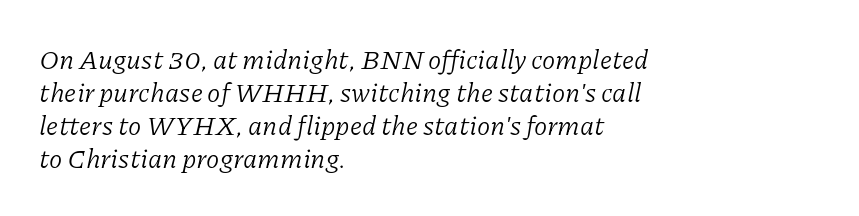
The rendering applies a slant to the glyphs. Letter spacing: default. A bare baseline throughout the passage. Compared with a centered layout, this one pins lines to the left instead. The letters look calm and open, with moderate or lighter stems.
